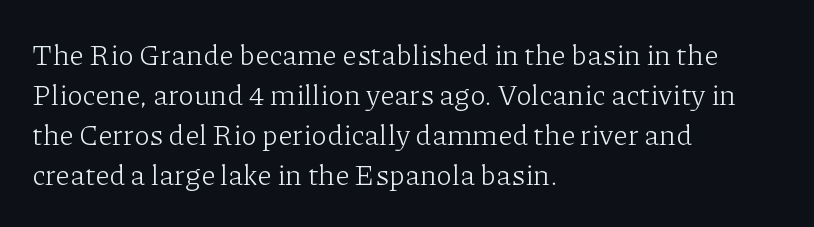
Q: Is the text bold? A: No.
Q: Is the text italic (slanted)? A: No, it is upright.
Q: Is the typeface a serif or a sans-serif typeface? A: Serif.
Q: Is the text underlined? A: No.
Q: How is the paragraph aligned? A: Left-aligned.
Q: Is the spacing between letters normal or unusually wide? A: Normal.
Q: Is the spacing between lines tight, normal or loose? A: Normal.
Q: Width (condensed, normal, or wide)? A: Normal.
Q: Stroke contrast? A: Low.
Q: x-height? A: Medium.
Q: Monospaced? A: No.
